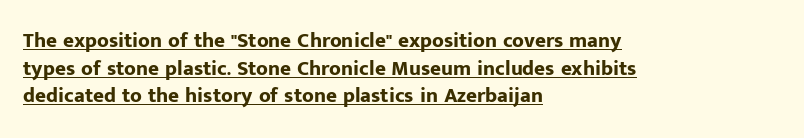
If you drew a line through each stem, it would be perfectly vertical. The specimen includes a rule beneath the text block's lines. Thick stems and heavy bowls — unmistakably bold. Typeset ragged right — the left edge is the straight one. The lines sit at an ordinary, default distance from one another. A typesetter would call this zero additional tracking.
